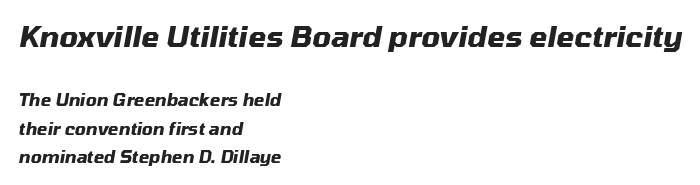
Every row of glyphs begins at an identical x-position on the left. Looks like regular typesetting: each glyph gets only the width it needs. Summary of weight: heavy, a full bold. The horizontal fit of the characters is conventional and even. Rows of type keep a routine distance in the vertical direction.
